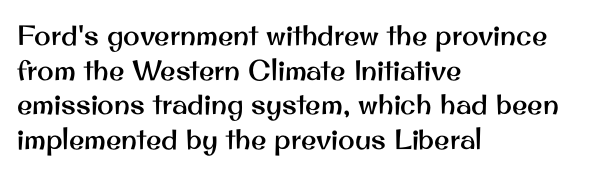
The image shows 28 px sans-serif type, upright; set left-aligned, line spacing 1.24x, normal letter spacing, not underlined; medium stroke contrast and a small x-height.
